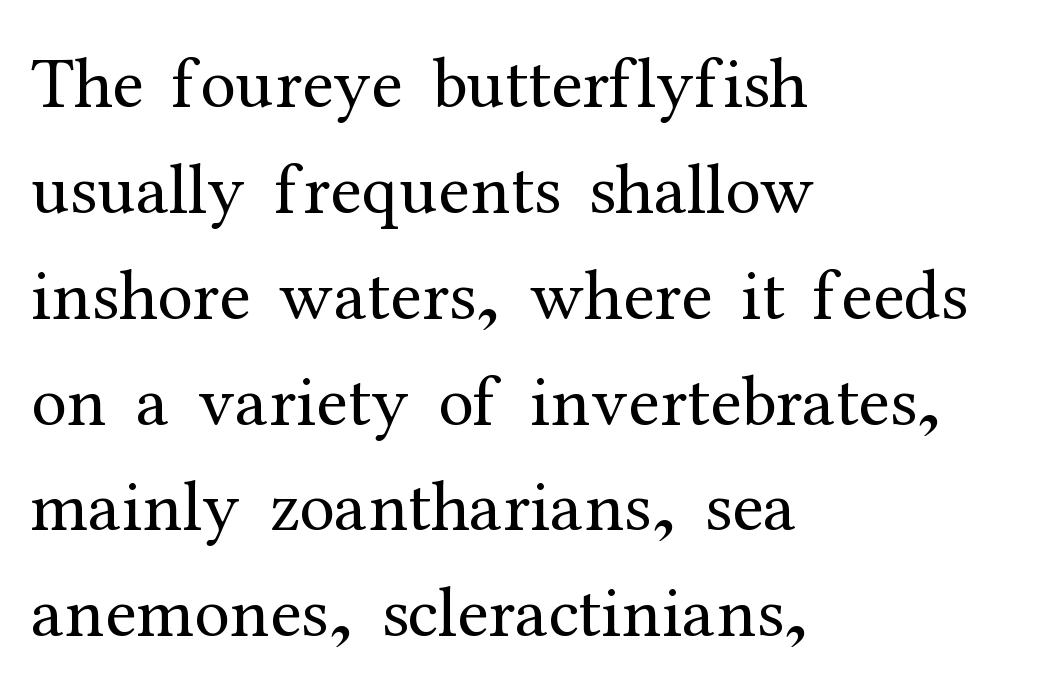
{"serif": "yes", "italic": "no", "bold": "no", "weight": "regular", "width": "normal", "stroke_contrast": "medium", "x_height": "medium", "monospaced": "no", "underline": "no", "align": "left", "line_spacing": "normal", "line_spacing_ratio": 1.47, "letter_spacing": "normal", "letter_spacing_em": 0.0, "glyph_px": 72}
